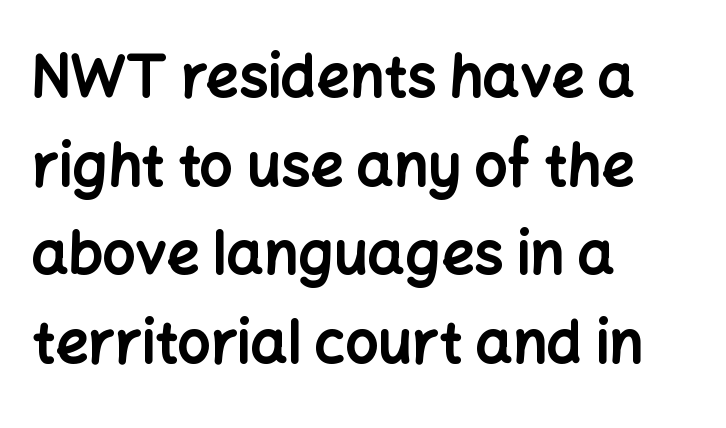
The image shows 58 px bold sans-serif type, upright; set left-aligned, normal line spacing (1.53x), normal letter spacing, not underlined; low stroke contrast and a medium x-height.
